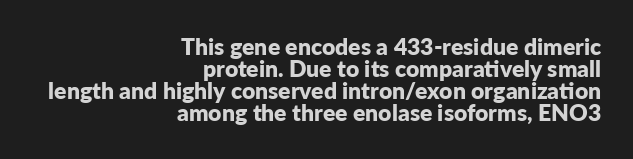
{"italic": "no", "bold": "yes", "underline": "no", "align": "right", "line_spacing": "tight", "line_spacing_ratio": 0.96, "letter_spacing": "normal", "letter_spacing_em": 0.0, "glyph_px": 23}
